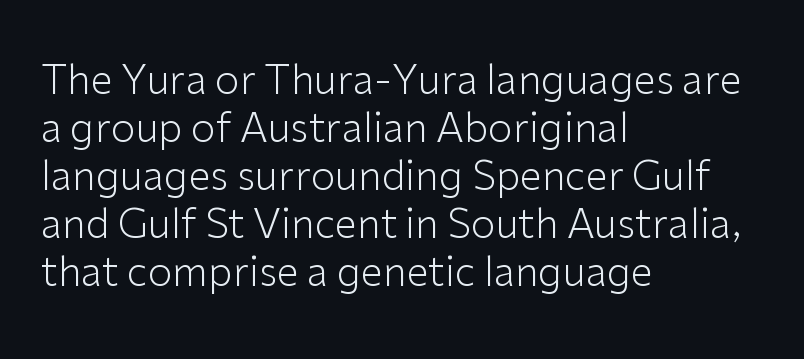
The image shows 40 px light sans-serif type, upright; set left-aligned, line spacing 1.2x, normal letter spacing, not underlined; low stroke contrast and a medium x-height.
